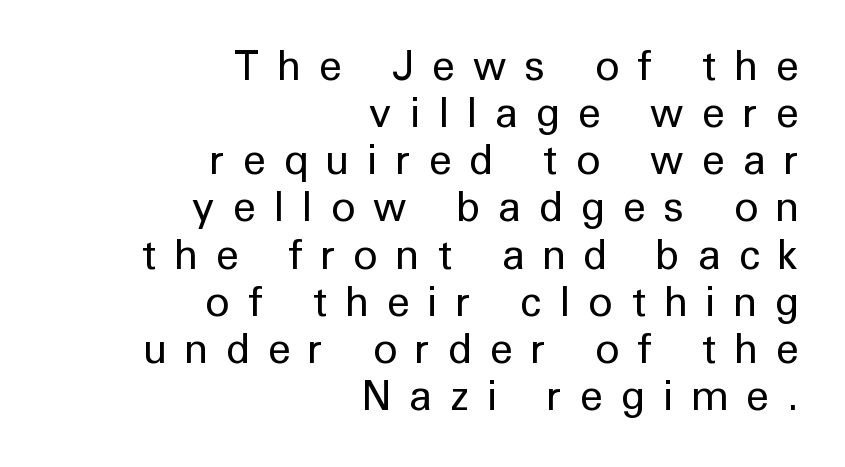
No feet cap the strokes, marking this as sans-serif type. Quick note: underline off. Italic: no, the glyphs are upright roman. The line-height multiplier appears low, near solid setting. Weight: not bold — regular or lighter. The text block is weighted toward the right margin, trailing off unevenly leftward.
